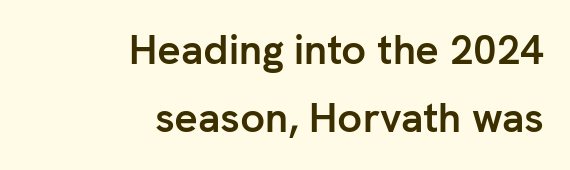
Q: Is the text bold? A: Yes.
Q: Is the text italic (slanted)? A: No, it is upright.
Q: Is the typeface a serif or a sans-serif typeface? A: Sans-serif.
Q: Is the text underlined? A: No.
Q: How is the paragraph aligned? A: Right-aligned.
Q: Is the spacing between letters normal or unusually wide? A: Normal.
Q: Is the spacing between lines tight, normal or loose? A: Normal.
Q: Width (condensed, normal, or wide)? A: Normal.
Q: Stroke contrast? A: Low.
Q: x-height? A: Medium.
Q: Monospaced? A: No.
